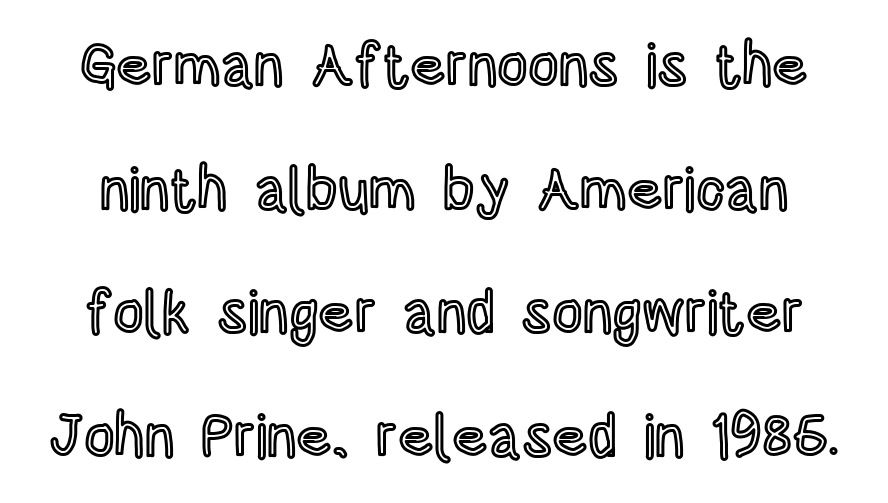
Q: Is the text italic (slanted)? A: No, it is upright.
Q: Is the text underlined? A: No.
Q: Is the spacing between letters normal or unusually wide? A: Normal.
Q: Is the spacing between lines tight, normal or loose? A: Loose.
Q: Width (condensed, normal, or wide)? A: Condensed.
Q: x-height? A: Large.
Q: Monospaced? A: No.
